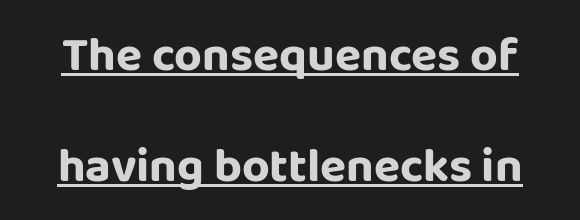
{"serif": "no", "italic": "no", "bold": "yes", "weight": "bold", "width": "normal", "stroke_contrast": "low", "x_height": "large", "monospaced": "no", "underline": "yes", "line_spacing": "loose", "line_spacing_ratio": 2.32, "letter_spacing": "normal", "letter_spacing_em": 0.0, "glyph_px": 48}
